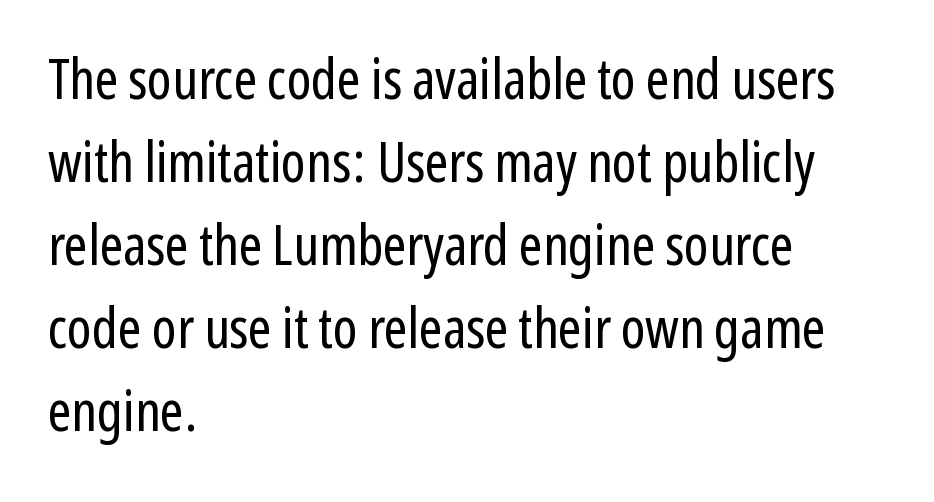
The cut favours lightness, reaching ordinary text weight at its darkest. Glance below the letters and you will spot only blank space. Each line starts at the same left margin while the right side varies. In terms of letterspacing, this is plain default setting. Is there much room between lines? A standard amount, neither cramped nor airy. The typography opts for an upright posture over an oblique one.
